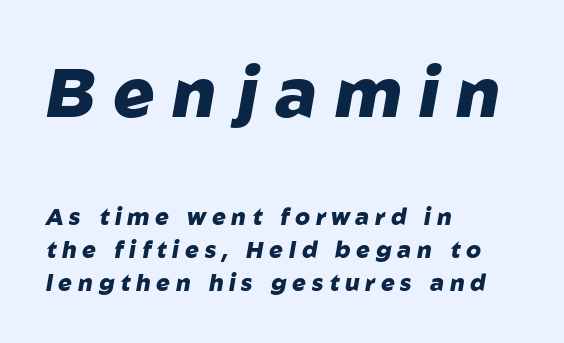
The image shows 69 px heavy type, italic (leaning right); set left-aligned, normal line spacing (1.44x), unusually wide letter spacing (+0.25 em), not underlined; the first (top) block is 3.0x larger; low stroke contrast and a medium x-height.
